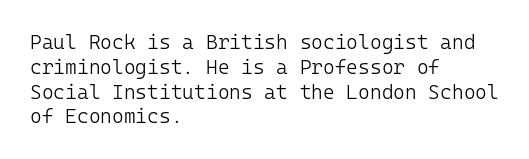
The image shows 20 px text type, upright; set left-aligned, line spacing 1.24x, normal letter spacing, not underlined.
